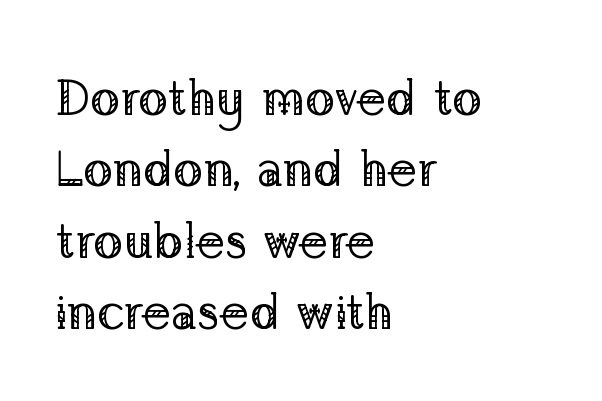
The image shows 50 px regular-weight serif type, upright; set left-aligned, normal line spacing (1.43x), normal letter spacing, not underlined; low stroke contrast and a medium x-height.
